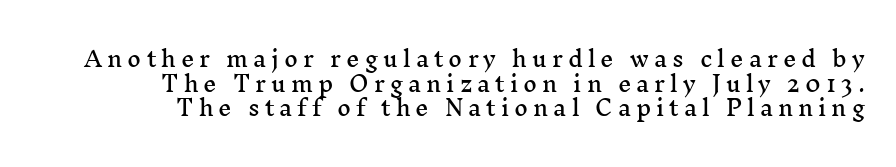
{"italic": "no", "underline": "no", "align": "right", "line_spacing_ratio": 1.17, "letter_spacing": "wide", "letter_spacing_em": 0.24, "glyph_px": 21}
